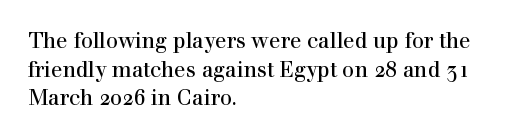
The rendering keeps characters at their native spacing. Does the lettering tilt? It doesn't — this is upright. Descender tails drop into unmarked territory. The lines sit at an ordinary, default distance from one another. One-word summary of the alignment: left.
